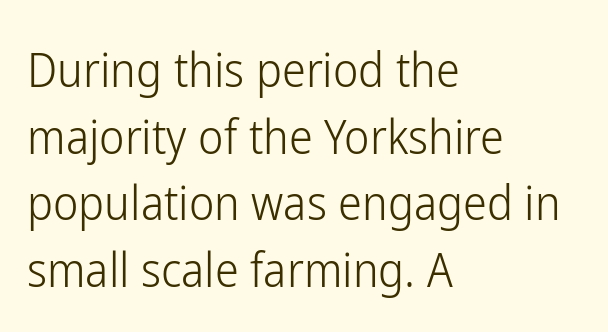
The image shows 48 px light, condensed sans-serif type, upright; set left-aligned, normal line spacing (1.39x), normal letter spacing, not underlined; low stroke contrast and a medium x-height.
